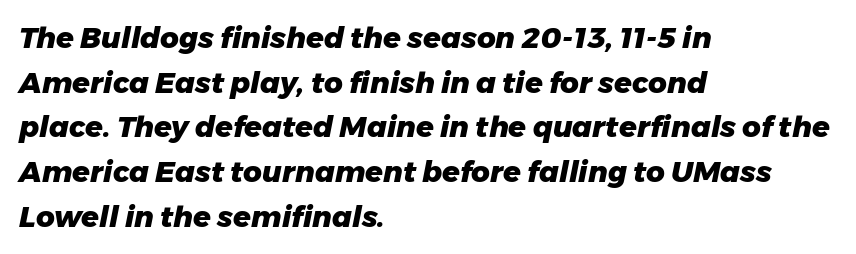
The image shows 29 px heavy type, italic (leaning right); set left-aligned, normal line spacing (1.54x), normal letter spacing, not underlined; low stroke contrast and a medium x-height.
